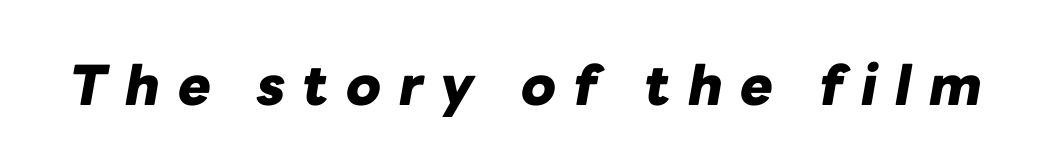
Q: Is the text bold? A: Yes.
Q: Is the text italic (slanted)? A: Yes, it leans right by about 10 degrees.
Q: Is the text underlined? A: No.
Q: Is the spacing between letters normal or unusually wide? A: Unusually wide.
Q: Width (condensed, normal, or wide)? A: Normal.
Q: Stroke contrast? A: Low.
Q: x-height? A: Medium.
Q: Monospaced? A: No.
